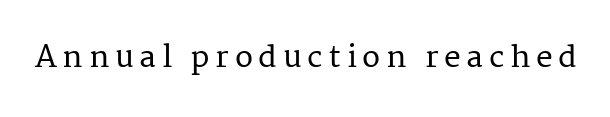
Posture: vertical. The area under the type is left untouched. This is serif lettering, the kind often seen in printed books. A typesetter would call this proportional, since set widths differ per character.
